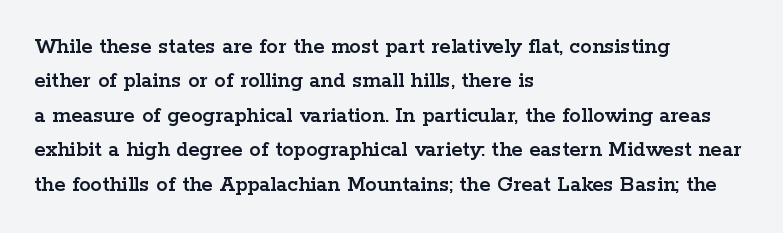
Q: Is the text italic (slanted)? A: No, it is upright.
Q: Is the text underlined? A: No.
Q: How is the paragraph aligned? A: Left-aligned.
Q: Is the spacing between letters normal or unusually wide? A: Normal.
Q: Is the spacing between lines tight, normal or loose? A: Normal.
